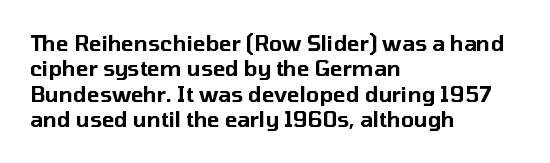
Q: Is the text italic (slanted)? A: No, it is upright.
Q: Is the text underlined? A: No.
Q: How is the paragraph aligned? A: Left-aligned.
Q: Is the spacing between letters normal or unusually wide? A: Normal.
